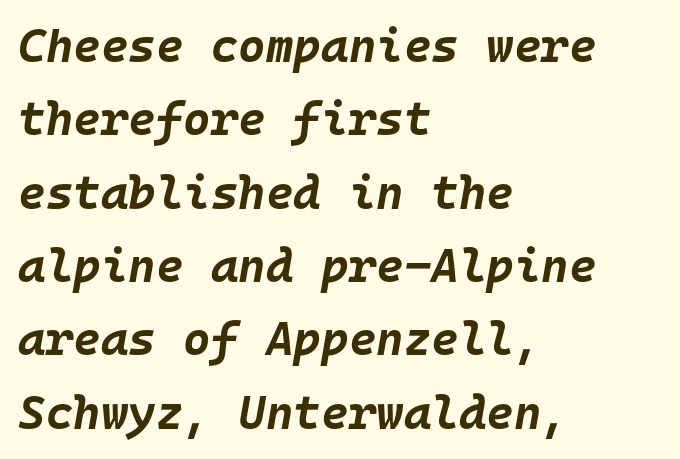
The zone under the glyphs is completely vacant. Stroke thickness is high; the sample reads as a true bold. Every row of glyphs begins at an identical x-position on the left. You can tell it's italic because the verticals aren't actually vertical.
